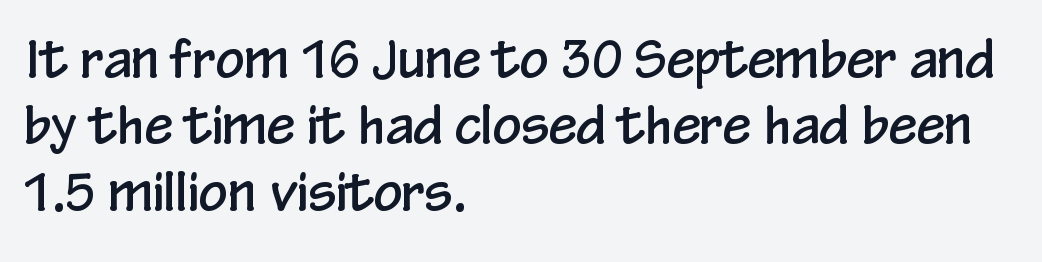
The image shows 51 px condensed sans-serif type, upright; set left-aligned, normal line spacing (1.3x), normal letter spacing, not underlined; low stroke contrast and a medium x-height.
